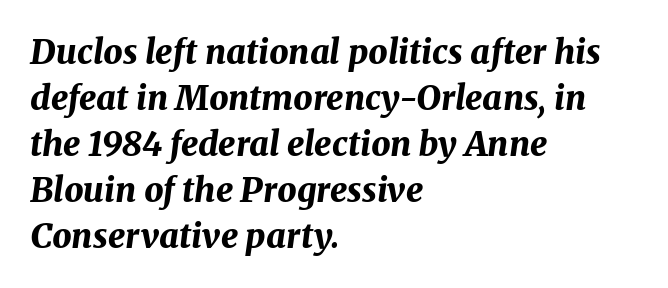
{"italic": "yes", "lean": "right", "slant_degrees": 8, "bold": "yes", "weight": "bold", "width": "normal", "stroke_contrast": "medium", "x_height": "medium", "monospaced": "no", "underline": "no", "align": "left", "line_spacing": "normal", "line_spacing_ratio": 1.35, "letter_spacing": "normal", "letter_spacing_em": 0.0, "glyph_px": 34}
